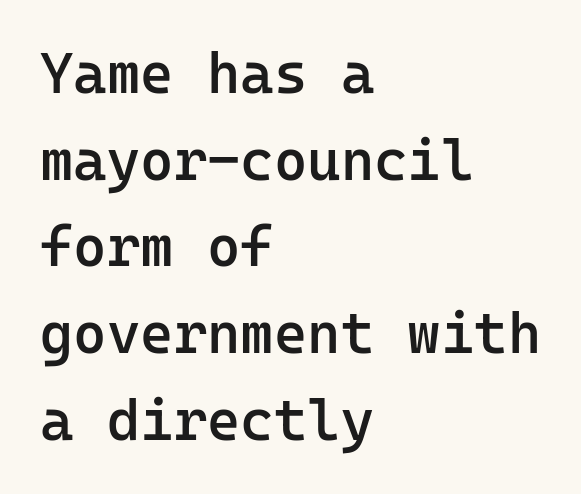
Q: Is the text bold? A: Semi-bold.
Q: Is the text italic (slanted)? A: No, it is upright.
Q: Is the typeface a serif or a sans-serif typeface? A: Sans-serif.
Q: Is the text underlined? A: No.
Q: How is the paragraph aligned? A: Left-aligned.
Q: Is the spacing between letters normal or unusually wide? A: Normal.
Q: Is the spacing between lines tight, normal or loose? A: Normal.
Q: Width (condensed, normal, or wide)? A: Normal.
Q: Stroke contrast? A: Low.
Q: x-height? A: Medium.
Q: Monospaced? A: Yes.
